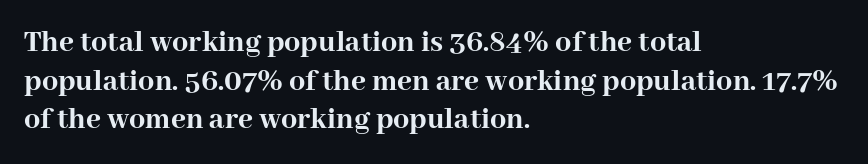
{"serif": "yes", "italic": "no", "bold": "yes", "weight": "semibold", "width": "normal", "stroke_contrast": "high", "x_height": "medium", "monospaced": "no", "underline": "no", "align": "left", "line_spacing_ratio": 1.21, "letter_spacing": "normal", "letter_spacing_em": 0.0, "glyph_px": 32}
